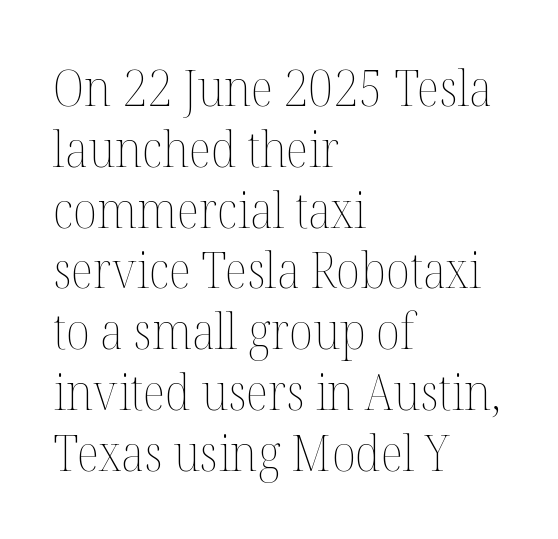
Q: Is the text bold? A: No.
Q: Is the text italic (slanted)? A: No, it is upright.
Q: Is the text underlined? A: No.
Q: How is the paragraph aligned? A: Left-aligned.
Q: Is the spacing between letters normal or unusually wide? A: Normal.
Q: Width (condensed, normal, or wide)? A: Normal.
Q: Stroke contrast? A: Medium.
Q: x-height? A: Medium.
Q: Monospaced? A: No.
